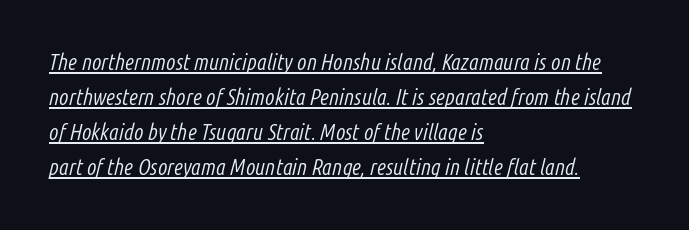
Stems and bowls with no extra thickness — not bold. Leftover space on each line is placed entirely after the last word. Quick note: interline space is typical. Underlining? Definitely there. Italic: yes, the glyphs are oblique.
